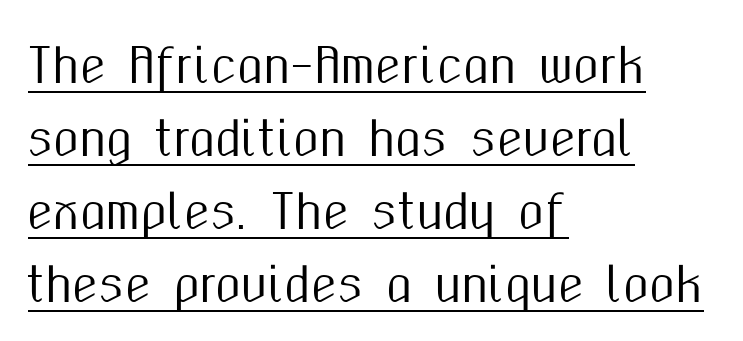
These lines are rendered in a variable-pitch font. The typography opts for an upright posture over an oblique one. Default kerning and tracking; the words read as compact shapes. Which margin do the lines hug? The left one — the right edge is uneven.
